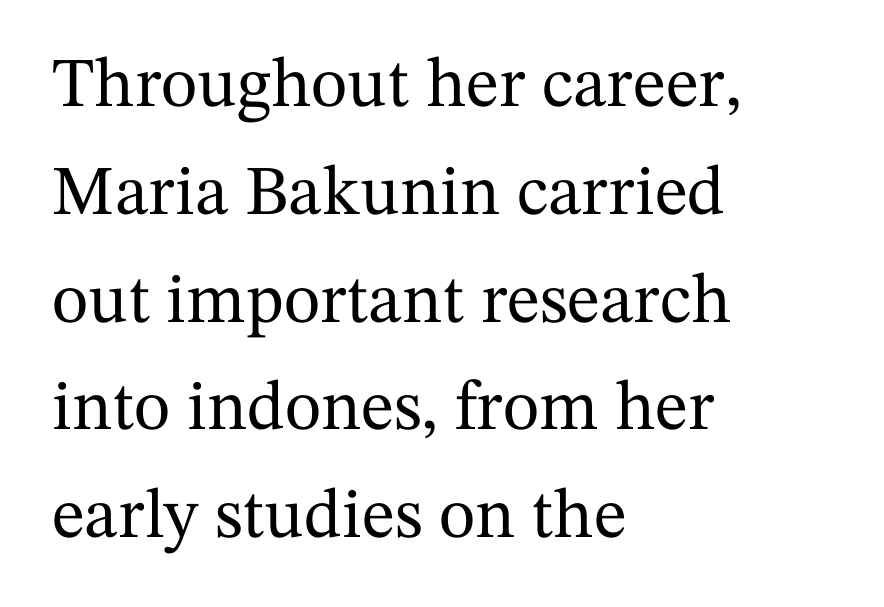
Rendered with straight, roman letterforms. Classification — serif. The letters sit at their default tracking, neither squeezed nor spread. Left-aligned paragraph, ragged on the right.
